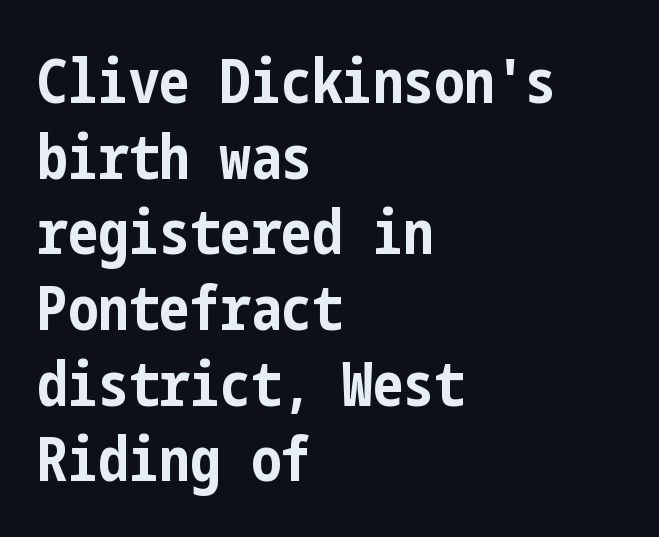
The image shows 61 px bold, condensed sans-serif type, upright; set left-aligned, line spacing 1.24x, normal letter spacing, not underlined; low stroke contrast and a medium x-height.
